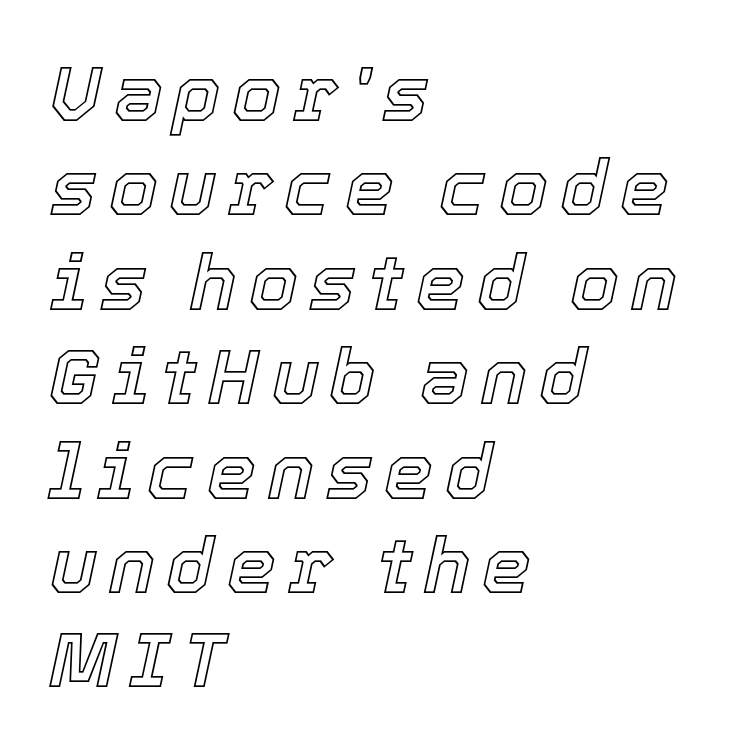
Q: Is the text italic (slanted)? A: Yes, it leans right by about 12 degrees.
Q: Is the text underlined? A: No.
Q: How is the paragraph aligned? A: Left-aligned.
Q: Width (condensed, normal, or wide)? A: Normal.
Q: x-height? A: Medium.
Q: Monospaced? A: No.
